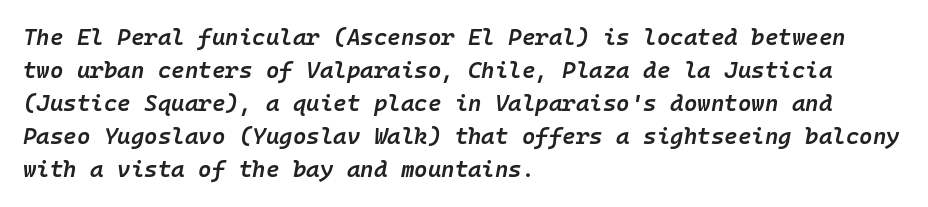
Q: Is the text bold? A: Semi-bold.
Q: Is the text italic (slanted)? A: Yes, it leans right by about 10 degrees.
Q: Is the text underlined? A: No.
Q: How is the paragraph aligned? A: Left-aligned.
Q: Is the spacing between letters normal or unusually wide? A: Normal.
Q: Is the spacing between lines tight, normal or loose? A: Normal.
